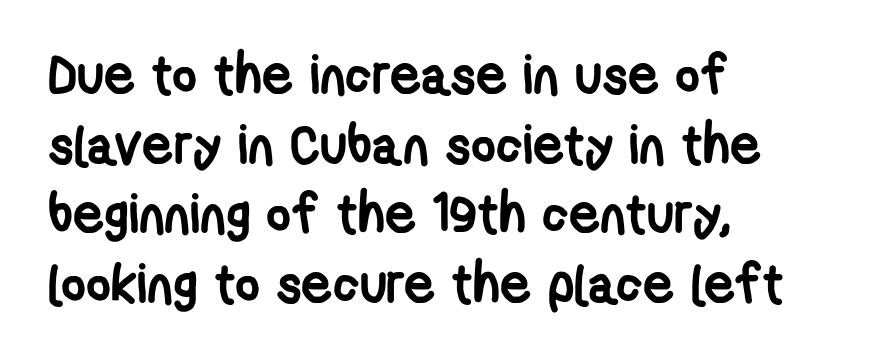
Nothing unusual about the tracking: characters are spaced as the font intends. The typeface chosen for these lines omits serifs. The specimen omits any rule beneath the text block's lines. Typeset ragged right — the left edge is the straight one. Rows of type keep a routine distance in the vertical direction. Caption: bold face, heavy strokes.
